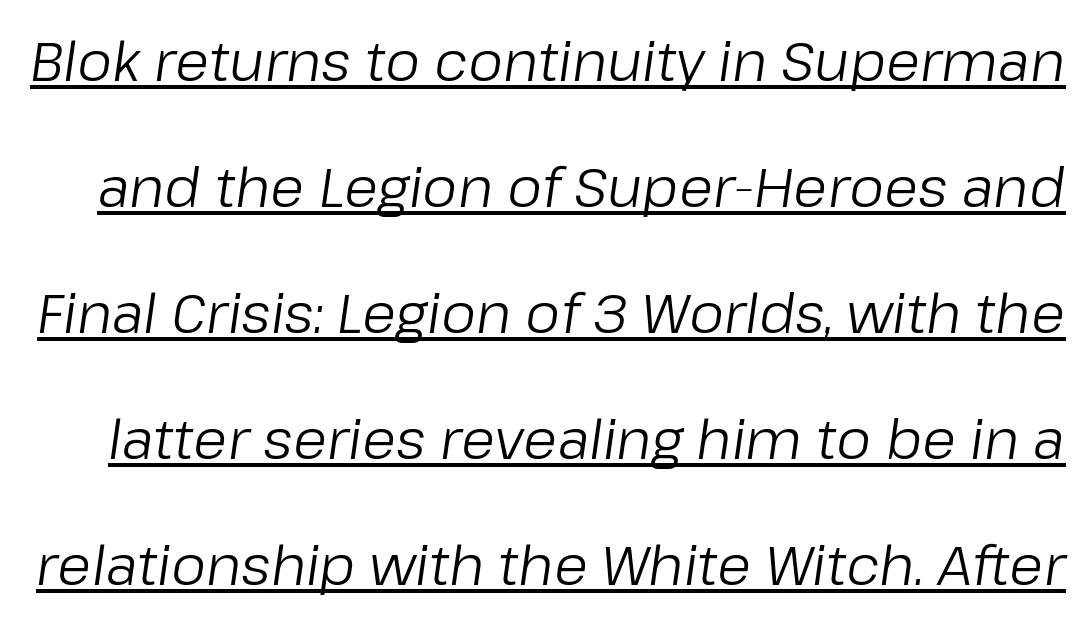
The image shows 55 px regular-weight type, italic (leaning right); set loose line spacing (2.29x), normal letter spacing, underlined; low stroke contrast and a medium x-height.
